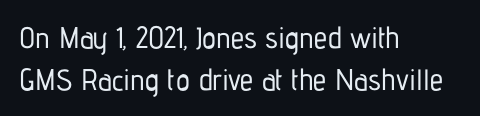
Q: Is the text italic (slanted)? A: No, it is upright.
Q: Is the typeface a serif or a sans-serif typeface? A: Sans-serif.
Q: Is the text underlined? A: No.
Q: How is the paragraph aligned? A: Left-aligned.
Q: Is the spacing between letters normal or unusually wide? A: Normal.
Q: Is the spacing between lines tight, normal or loose? A: Normal.
Q: Width (condensed, normal, or wide)? A: Condensed.
Q: Stroke contrast? A: Low.
Q: x-height? A: Medium.
Q: Monospaced? A: No.
